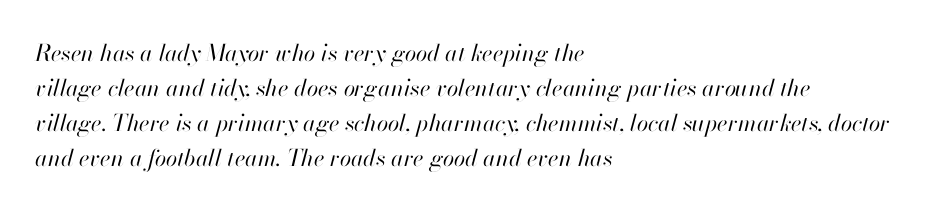
Visually the block forms a straight wall on the left and a jagged coastline on the right. Counters stay open thanks to moderate or lighter strokes. Compared with ordinary roman type, these characters are visibly tilted. Horizontal bands of white between lines are of average thickness.
